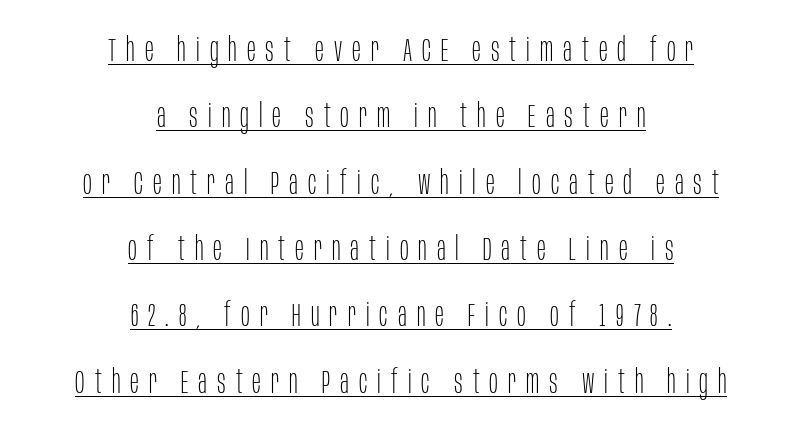
Q: Is the text bold? A: No.
Q: Is the text italic (slanted)? A: No, it is upright.
Q: Is the typeface a serif or a sans-serif typeface? A: Sans-serif.
Q: Is the text underlined? A: Yes.
Q: How is the paragraph aligned? A: Centered.
Q: Is the spacing between letters normal or unusually wide? A: Unusually wide.
Q: Is the spacing between lines tight, normal or loose? A: Loose.
Q: Width (condensed, normal, or wide)? A: Condensed.
Q: Stroke contrast? A: Low.
Q: x-height? A: Large.
Q: Monospaced? A: No.
